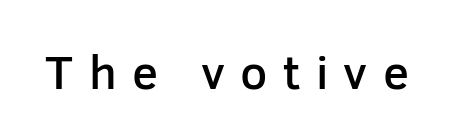
When letters stand straight like this, we call the style roman or upright. The letters carry no serifs — their stems end cleanly without finishing strokes. These lines are rendered in a variable-pitch font. These words are printed semibold, heavier than regular yet not bold. The type is letterspaced generously, with wide tracking. Honestly, there is no underline to notice here at all.
